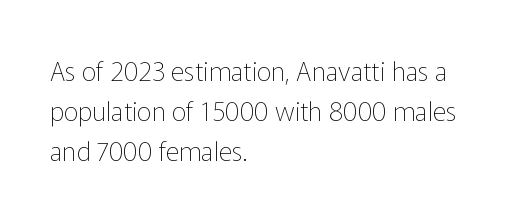
The image shows 26 px text type, upright; set left-aligned, normal line spacing (1.54x), normal letter spacing, not underlined.
